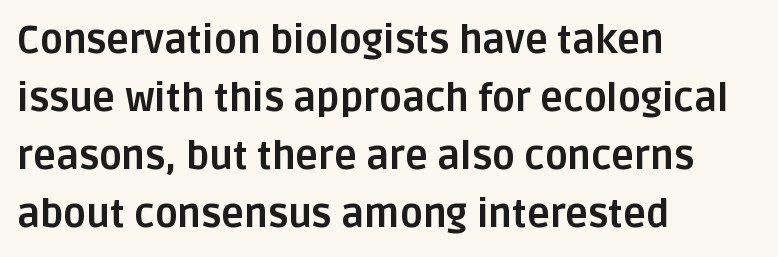
The image shows 38 px bold sans-serif type, upright; set left-aligned, normal line spacing (1.53x), normal letter spacing, not underlined; low stroke contrast and a large x-height.
